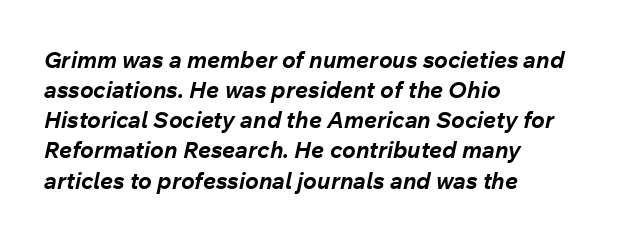
{"italic": "yes", "lean": "right", "slant_degrees": 12, "bold": "yes", "underline": "no", "align": "left", "line_spacing": "normal", "line_spacing_ratio": 1.31, "letter_spacing": "normal", "letter_spacing_em": 0.0, "glyph_px": 23}
